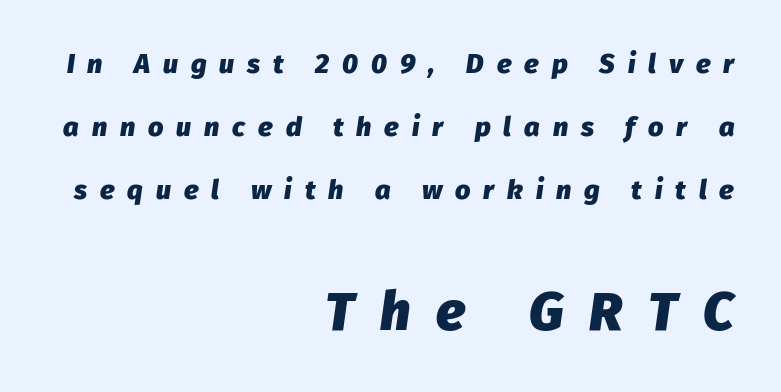
Q: Is the text bold? A: Yes.
Q: Is the text italic (slanted)? A: Yes, it leans right by about 8 degrees.
Q: Is the text underlined? A: No.
Q: How is the paragraph aligned? A: Right-aligned.
Q: Is the spacing between letters normal or unusually wide? A: Unusually wide.
Q: Is the spacing between lines tight, normal or loose? A: Loose.
Q: Which block of text is set in a larger size, the first (top) or the second (bottom)? A: The second (bottom) one.
Q: Width (condensed, normal, or wide)? A: Normal.
Q: Stroke contrast? A: Low.
Q: x-height? A: Medium.
Q: Monospaced? A: No.
